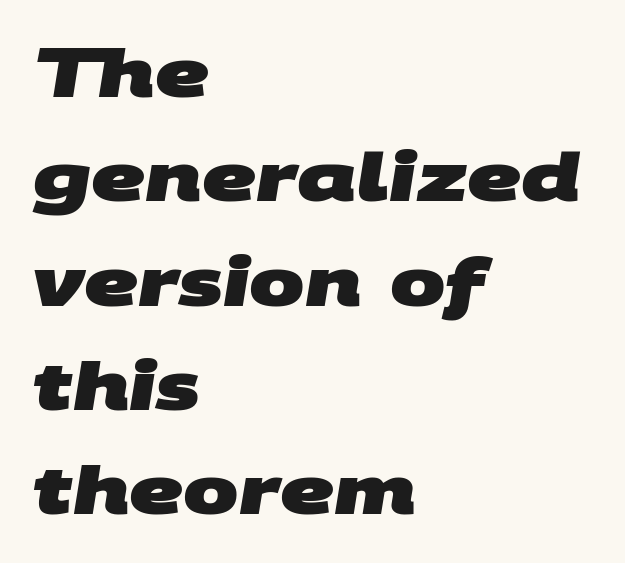
Q: Is the text bold? A: Yes.
Q: Is the typeface a serif or a sans-serif typeface? A: Sans-serif.
Q: Is the text underlined? A: No.
Q: How is the paragraph aligned? A: Left-aligned.
Q: Is the spacing between letters normal or unusually wide? A: Normal.
Q: Is the spacing between lines tight, normal or loose? A: Normal.
Q: Width (condensed, normal, or wide)? A: Wide.
Q: Stroke contrast? A: Medium.
Q: x-height? A: Large.
Q: Monospaced? A: No.
